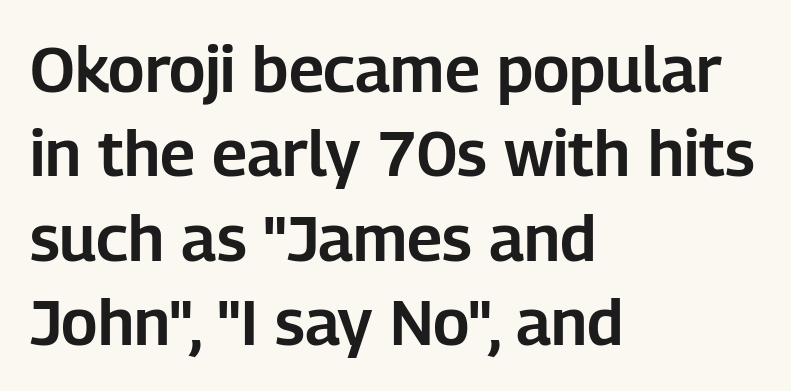
The image shows 64 px sans-serif type, upright; set left-aligned, normal line spacing (1.32x), normal letter spacing, not underlined; low stroke contrast and a medium x-height.
